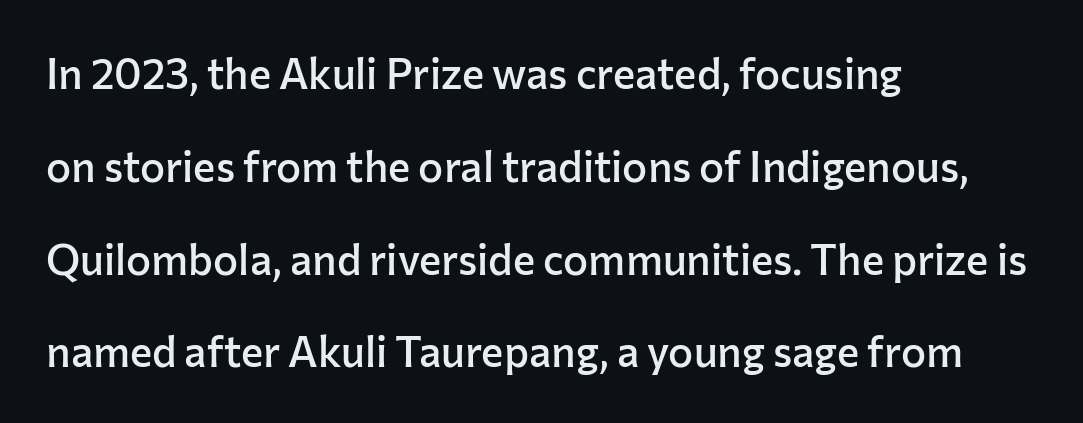
{"serif": "no", "italic": "no", "bold": "semi", "weight": "semibold", "width": "normal", "stroke_contrast": "low", "x_height": "medium", "monospaced": "no", "underline": "no", "align": "left", "line_spacing": "loose", "line_spacing_ratio": 2.21, "letter_spacing": "normal", "letter_spacing_em": 0.0, "glyph_px": 42}
